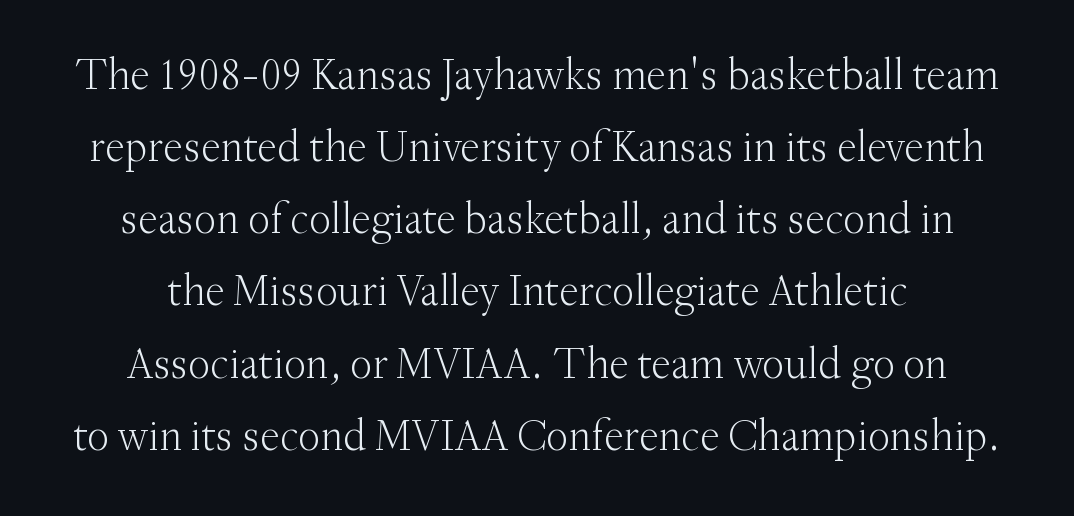
Q: Is the text bold? A: No.
Q: Is the text italic (slanted)? A: No, it is upright.
Q: Is the typeface a serif or a sans-serif typeface? A: Serif.
Q: Is the text underlined? A: No.
Q: Is the spacing between letters normal or unusually wide? A: Normal.
Q: Is the spacing between lines tight, normal or loose? A: Normal.
Q: Width (condensed, normal, or wide)? A: Normal.
Q: Stroke contrast? A: Medium.
Q: x-height? A: Small.
Q: Monospaced? A: No.
